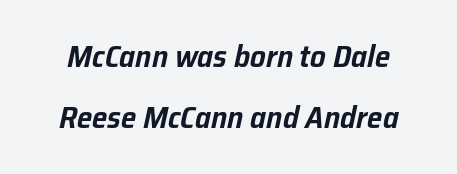
{"italic": "yes", "lean": "right", "slant_degrees": 12, "width": "normal", "stroke_contrast": "low", "x_height": "medium", "monospaced": "no", "underline": "no", "line_spacing": "loose", "line_spacing_ratio": 1.98, "letter_spacing": "normal", "letter_spacing_em": 0.0, "glyph_px": 31}
